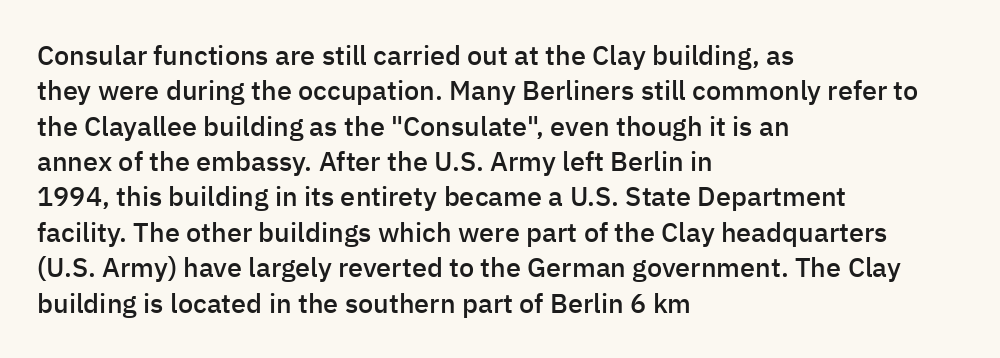
Q: Is the text bold? A: Semi-bold.
Q: Is the text italic (slanted)? A: No, it is upright.
Q: Is the text underlined? A: No.
Q: How is the paragraph aligned? A: Left-aligned.
Q: Is the spacing between letters normal or unusually wide? A: Normal.
Q: Is the spacing between lines tight, normal or loose? A: Normal.
